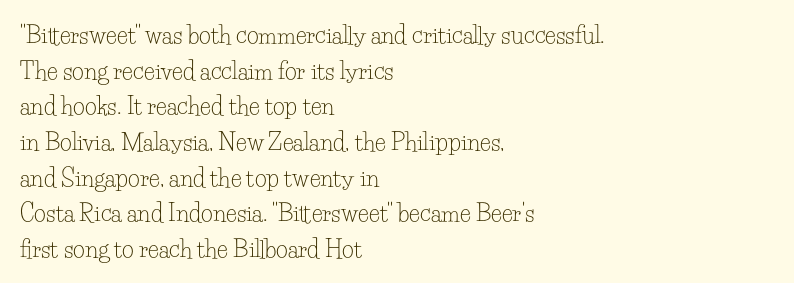
Q: Is the text bold? A: No.
Q: Is the text italic (slanted)? A: No, it is upright.
Q: Is the text underlined? A: No.
Q: How is the paragraph aligned? A: Left-aligned.
Q: Is the spacing between letters normal or unusually wide? A: Normal.
Q: Is the spacing between lines tight, normal or loose? A: Normal.
